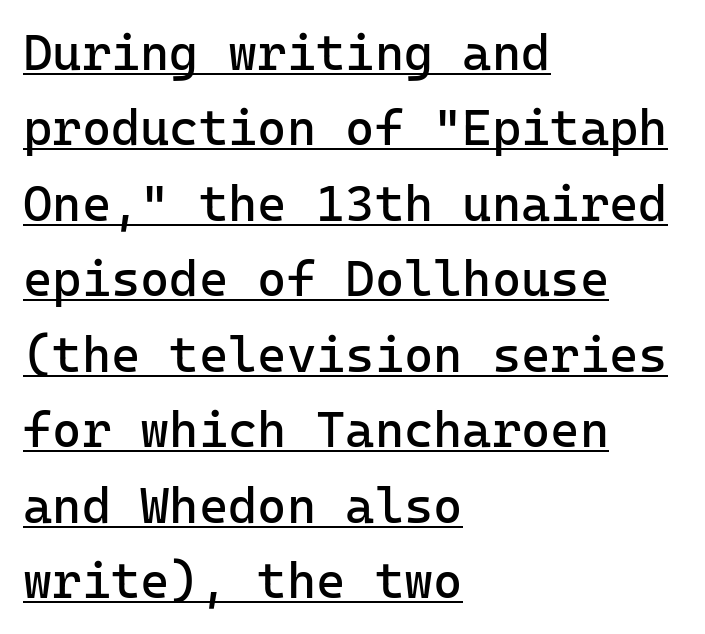
Q: Is the text bold? A: No.
Q: Is the text italic (slanted)? A: No, it is upright.
Q: Is the typeface a serif or a sans-serif typeface? A: Sans-serif.
Q: Is the text underlined? A: Yes.
Q: How is the paragraph aligned? A: Left-aligned.
Q: Is the spacing between letters normal or unusually wide? A: Normal.
Q: Is the spacing between lines tight, normal or loose? A: Normal.
Q: Width (condensed, normal, or wide)? A: Normal.
Q: Stroke contrast? A: Low.
Q: x-height? A: Medium.
Q: Monospaced? A: Yes.
